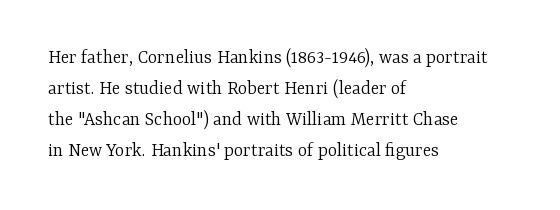
The image shows 20 px text type, upright; set left-aligned, normal line spacing (1.55x), normal letter spacing, not underlined.
